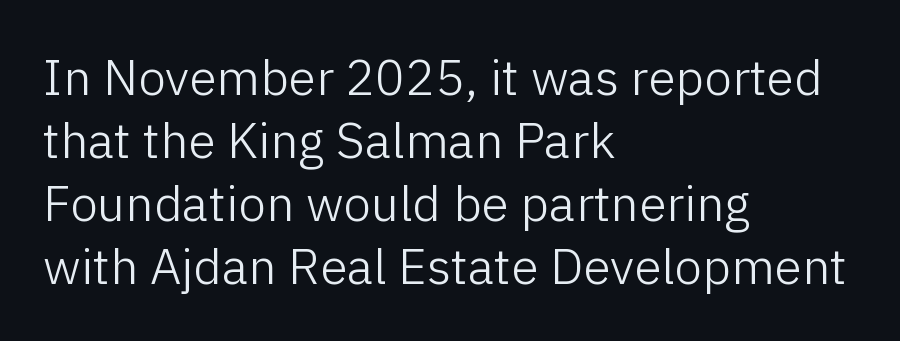
{"serif": "no", "italic": "no", "bold": "no", "weight": "light", "width": "normal", "stroke_contrast": "low", "x_height": "medium", "monospaced": "no", "underline": "no", "align": "left", "line_spacing": "normal", "line_spacing_ratio": 1.26, "letter_spacing": "normal", "letter_spacing_em": 0.0, "glyph_px": 50}
